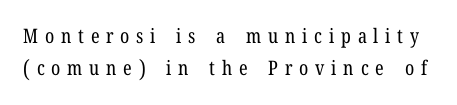
Clear beneath every line of the passage. Heft: none added — not bold. Characters follow at a spacing far wider than the type designer built in. It's the straight-up-and-down kind of type. Horizontal bands of white between lines are of average thickness.
